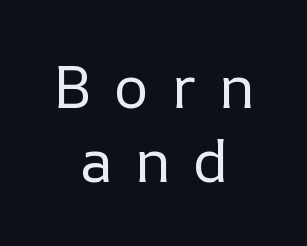
Q: Is the text bold? A: No.
Q: Is the text italic (slanted)? A: No, it is upright.
Q: Is the text underlined? A: No.
Q: How is the paragraph aligned? A: Centered.
Q: Is the spacing between letters normal or unusually wide? A: Unusually wide.
Q: Is the spacing between lines tight, normal or loose? A: Normal.
Q: Width (condensed, normal, or wide)? A: Normal.
Q: Stroke contrast? A: Low.
Q: x-height? A: Medium.
Q: Monospaced? A: No.
